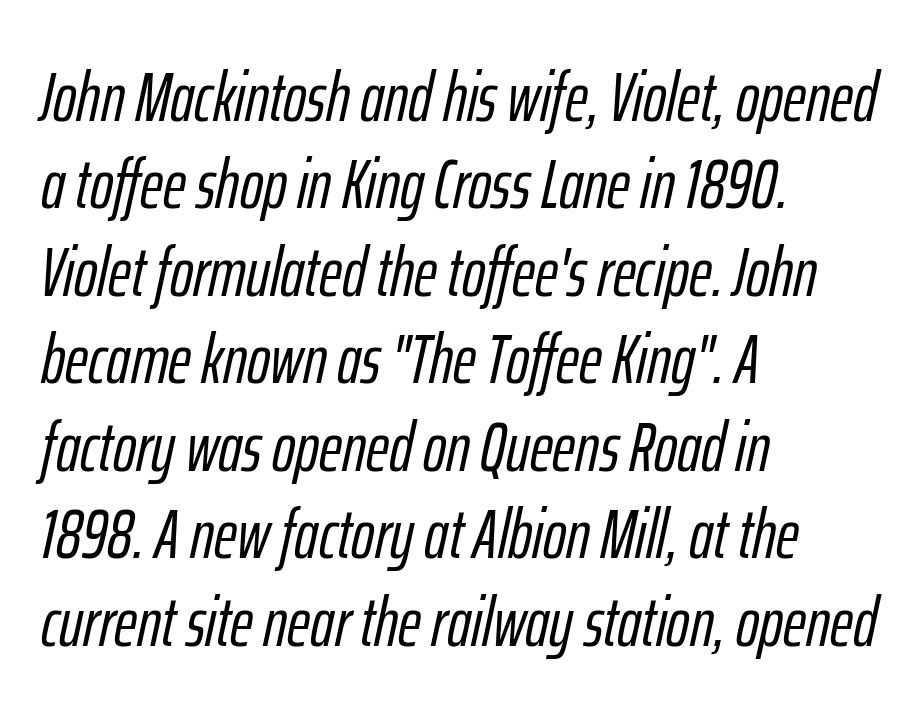
Only glyphs here, with clear space below each row. Each new line begins a customary step beneath the previous one. The rag falls on the right side of this text block. An italicized treatment has been applied to the whole sample. Proportional: the letters do not fall into vertical columns.
